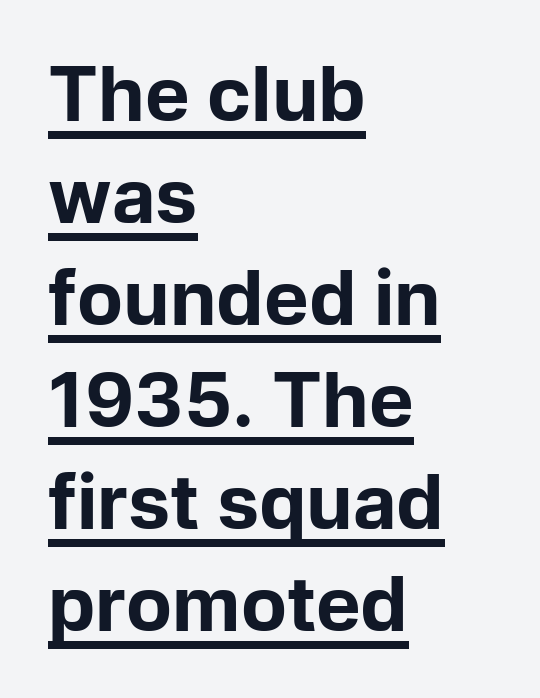
The image shows 75 px bold sans-serif type, upright; set left-aligned, normal line spacing (1.36x), normal letter spacing, underlined; low stroke contrast and a medium x-height.
